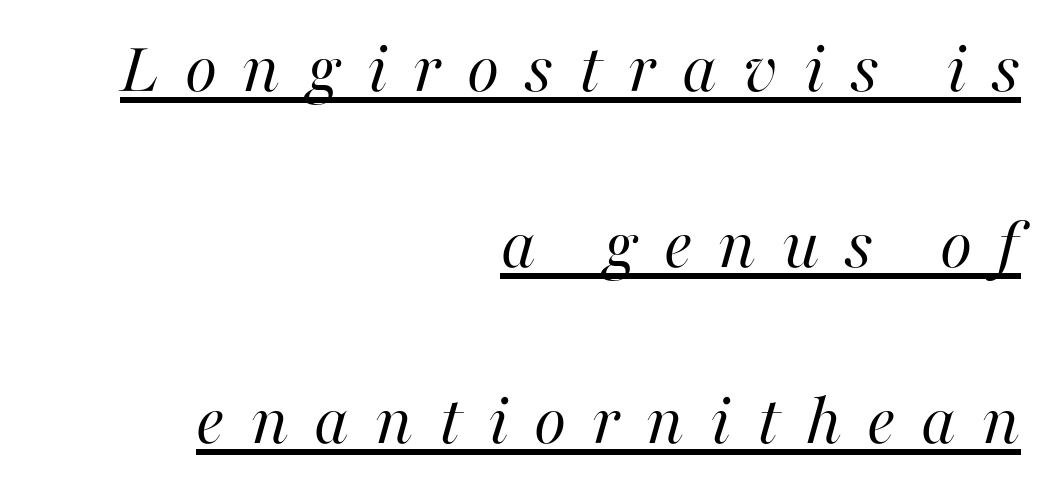
Tracking value appears strongly positive — letters spread wide. Summary of weight: not heavy and not bold. The face used here is proportionally spaced, like ordinary book or web type. This sample carries an underscore along the baseline area. The rendering anchors every line to the right-hand side. This sample uses an oblique cut, with every glyph tilted off the vertical.
